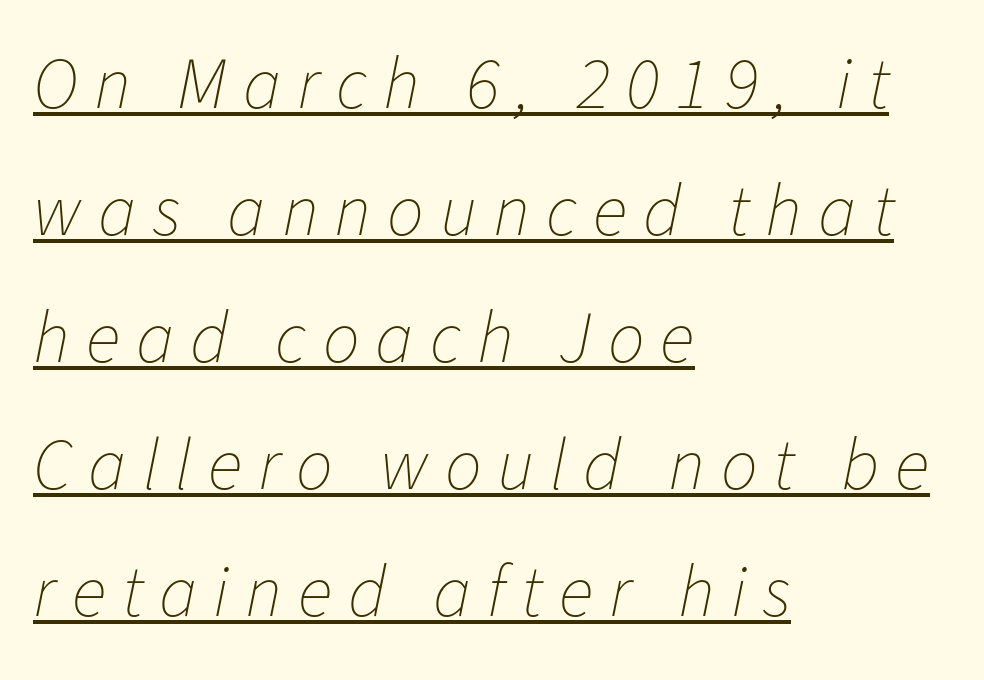
{"italic": "yes", "lean": "right", "slant_degrees": 11, "bold": "no", "weight": "thin", "width": "normal", "stroke_contrast": "low", "x_height": "medium", "monospaced": "no", "underline": "yes", "align": "left", "line_spacing_ratio": 1.74, "letter_spacing": "wide", "letter_spacing_em": 0.22, "glyph_px": 73}
